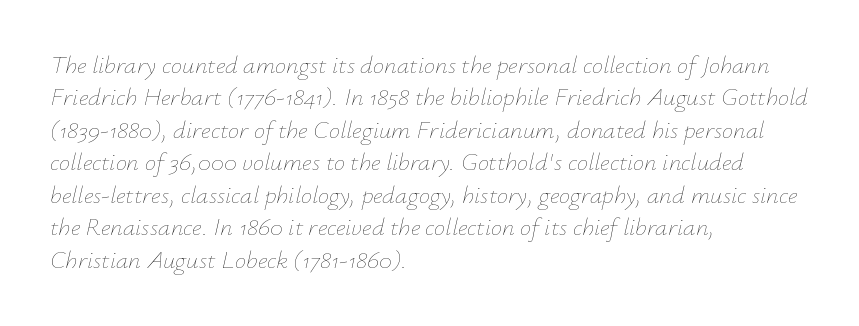
The image shows 25 px text type, italic (leaning right); set left-aligned, normal line spacing (1.3x), normal letter spacing, not underlined.
